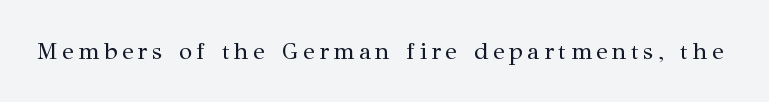
Only glyphs here, with clear space below each row. Posture: upright roman. The font is comparable to plain body text, perhaps lighter.
